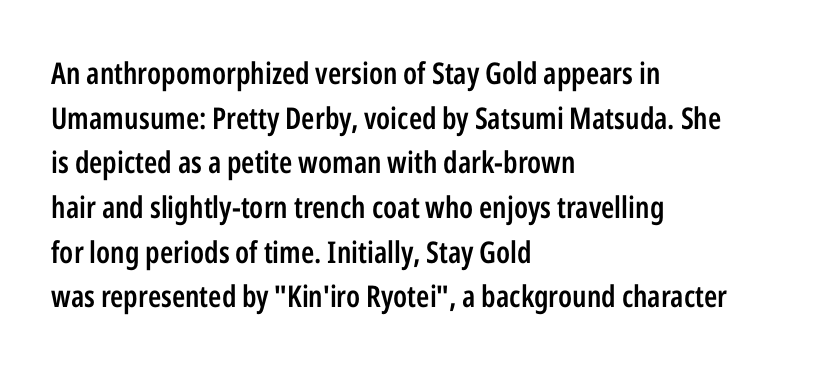
Unlike italic type, these characters show no tilt at all. The text block is weighted toward the left margin, trailing off unevenly rightward. Regular leading. Spacing verdict: proportional, widths tailored to each character. Check the space under the baseline: it is left empty.
